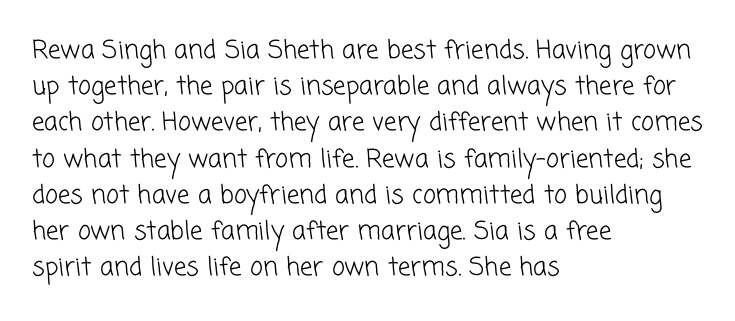
Has an underline been added? It has not. The passage shown has conventional tracking throughout. Heaviness? Minimal to ordinary, like unemphasized prose. Rows of type keep a routine distance in the vertical direction. These lines are set flush left with a ragged right edge.
